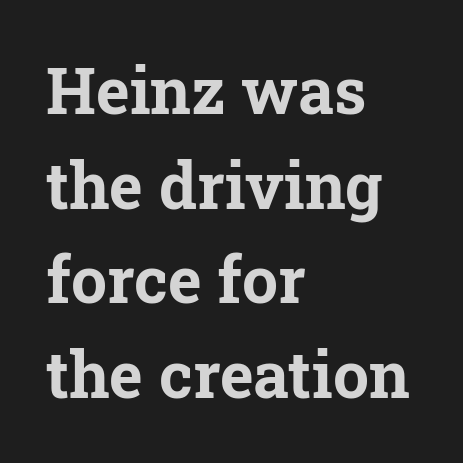
Reading down the block, your eye returns to a fixed left position each line. Small tapered or slab feet sit at the stroke ends, so this counts as serif. Does the lettering tilt? It doesn't — this is upright. The space between consecutive lines is moderate. Do the characters align in a grid? No, the font is proportional. Nothing unusual about the tracking: characters are spaced as the font intends.
